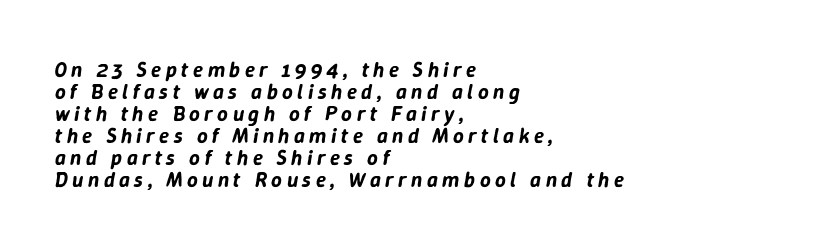
Q: Is the text italic (slanted)? A: Yes, it leans right by about 9 degrees.
Q: Is the text underlined? A: No.
Q: How is the paragraph aligned? A: Left-aligned.
Q: Is the spacing between letters normal or unusually wide? A: Unusually wide.
Q: Is the spacing between lines tight, normal or loose? A: Tight.
